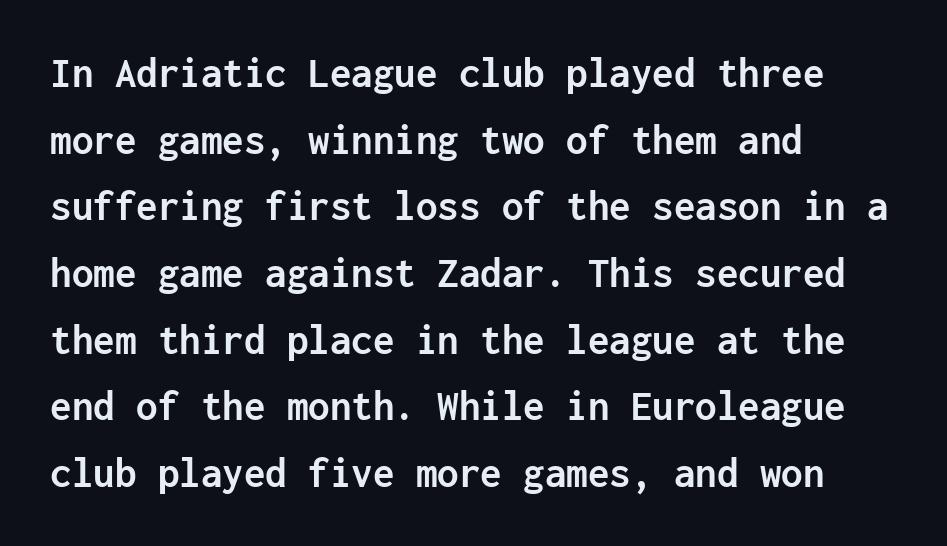
Is the block centered? No — it sits flush against the left margin. Letterform terminals end flat and unadorned throughout the passage. These lines sit exactly where default settings would place them. Monospaced: the letters line up in strict vertical columns. Chunky letters — that's bold for sure.
